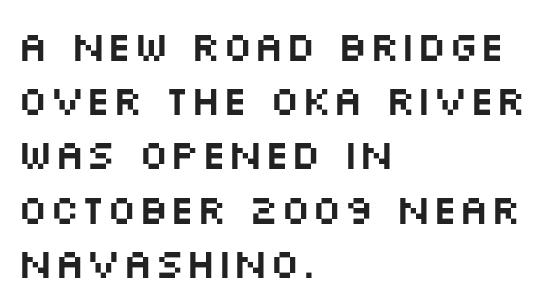
Where is the straight margin? On the left. Leading matches the norm, producing a regular column. Check under the words: just untouched page. Every character sits straight up, as roman type does.
